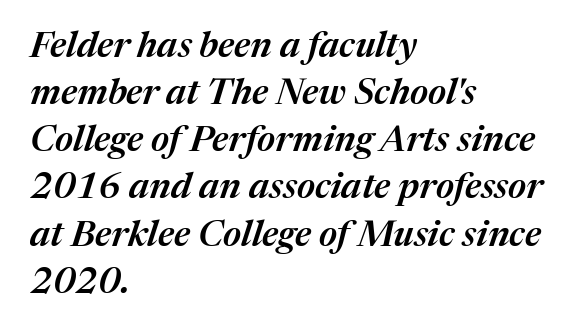
{"italic": "yes", "lean": "right", "slant_degrees": 17, "bold": "semi", "weight": "semibold", "width": "normal", "stroke_contrast": "medium", "x_height": "medium", "monospaced": "no", "underline": "no", "align": "left", "line_spacing": "normal", "line_spacing_ratio": 1.31, "letter_spacing": "normal", "letter_spacing_em": 0.0, "glyph_px": 36}
